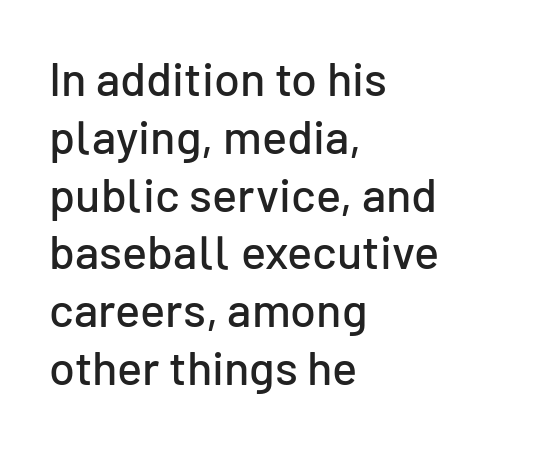
{"serif": "no", "italic": "no", "width": "normal", "stroke_contrast": "low", "x_height": "medium", "monospaced": "no", "underline": "no", "align": "left", "line_spacing_ratio": 1.23, "letter_spacing": "normal", "letter_spacing_em": 0.0, "glyph_px": 47}
